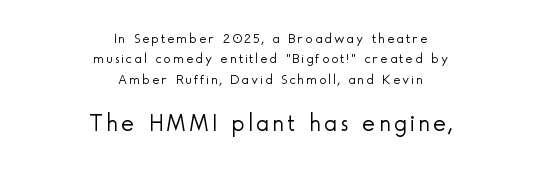
The image shows 24 px text type, upright; set centered, normal line spacing (1.46x), not underlined; the second (bottom) block is 1.71x larger.
